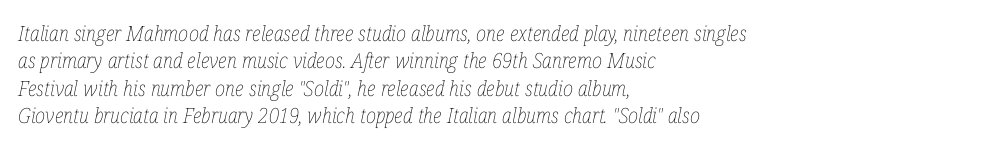
{"italic": "yes", "lean": "right", "slant_degrees": 12, "bold": "no", "underline": "no", "align": "left", "line_spacing": "normal", "line_spacing_ratio": 1.3, "letter_spacing": "normal", "letter_spacing_em": 0.0, "glyph_px": 21}
